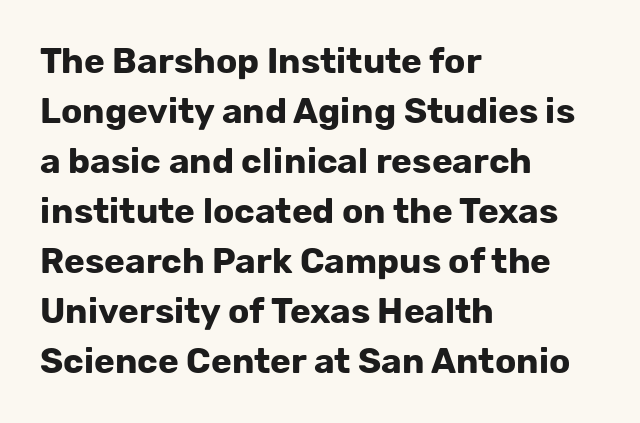
If you drew a line through each stem, it would be perfectly vertical. Is the letter spacing exaggerated? No — it looks like the ordinary default. Visually the block forms a straight wall on the left and a jagged coastline on the right. Are there feet on the stems? There aren't — it's a sans. The rendering uses a bold face; every stroke is thick and dark. Here the designer chose a conventional face with non-uniform glyph widths.
